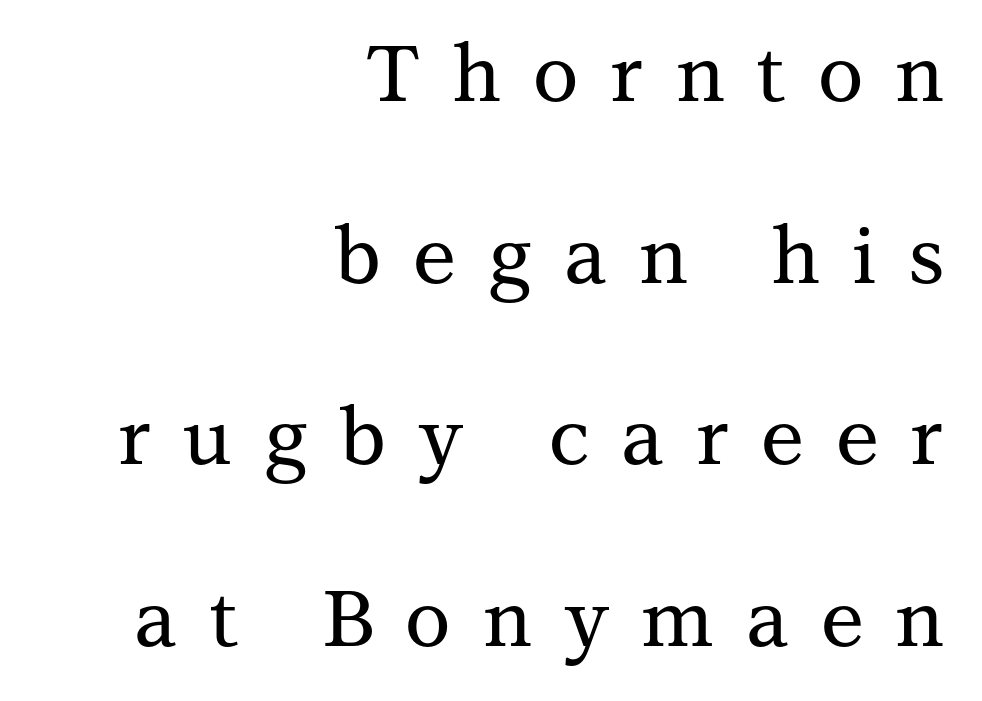
The image shows 78 px serif type, upright; set right-aligned, loose line spacing (2.33x), unusually wide letter spacing (+0.41 em), not underlined; medium stroke contrast and a medium x-height.
